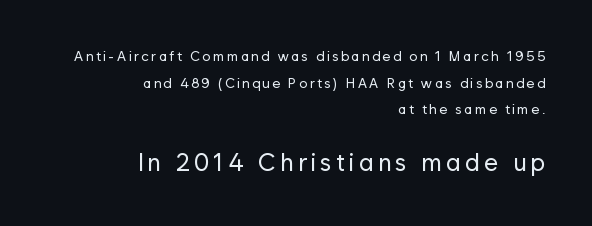
{"italic": "no", "bold": "no", "underline": "no", "align": "right", "line_spacing": "loose", "line_spacing_ratio": 1.91, "larger_block": "second", "size_ratio": 1.79, "glyph_px": 25}
